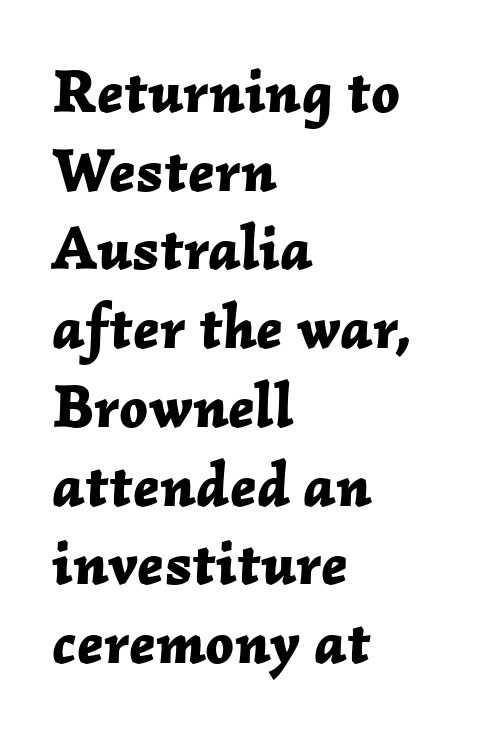
The image shows 62 px bold type, italic (leaning right); set left-aligned, normal line spacing (1.27x), normal letter spacing, not underlined; low stroke contrast and a medium x-height.
